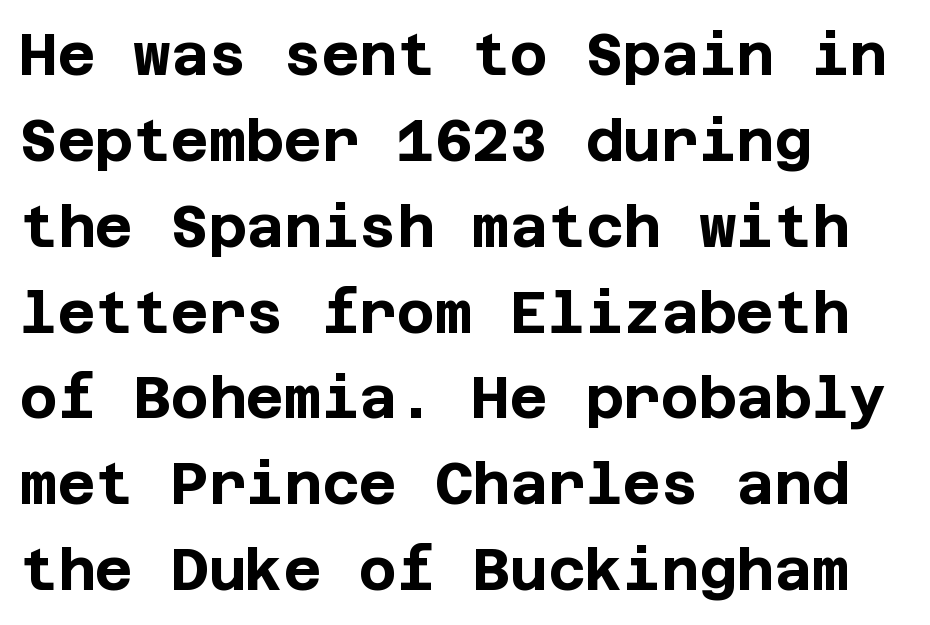
{"serif": "no", "italic": "no", "bold": "yes", "weight": "bold", "width": "normal", "stroke_contrast": "low", "x_height": "large", "underline": "no", "align": "left", "line_spacing": "normal", "line_spacing_ratio": 1.48, "letter_spacing": "normal", "letter_spacing_em": 0.0, "glyph_px": 58}
